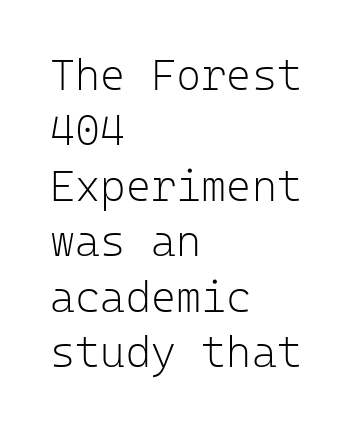
The image shows 43 px light sans-serif type, upright, monospaced; set left-aligned, normal line spacing (1.29x), normal letter spacing, not underlined; low stroke contrast and a medium x-height.
